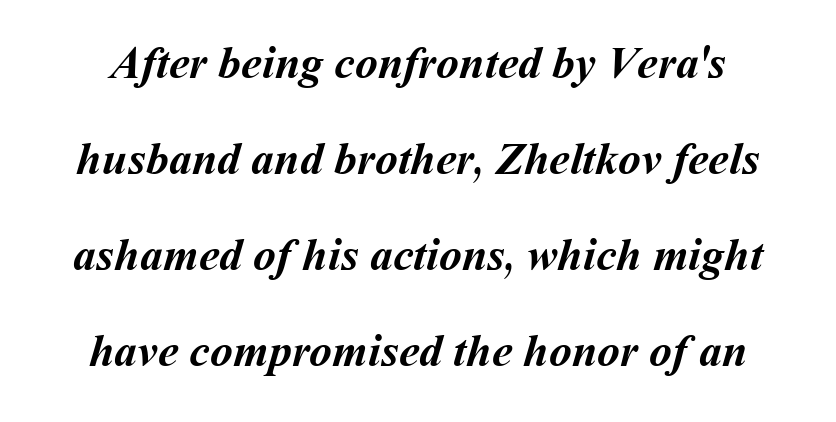
{"bold": "yes", "weight": "semibold", "width": "normal", "stroke_contrast": "medium", "x_height": "medium", "monospaced": "no", "underline": "no", "line_spacing": "loose", "line_spacing_ratio": 2.09, "letter_spacing": "normal", "letter_spacing_em": 0.0, "glyph_px": 46}
